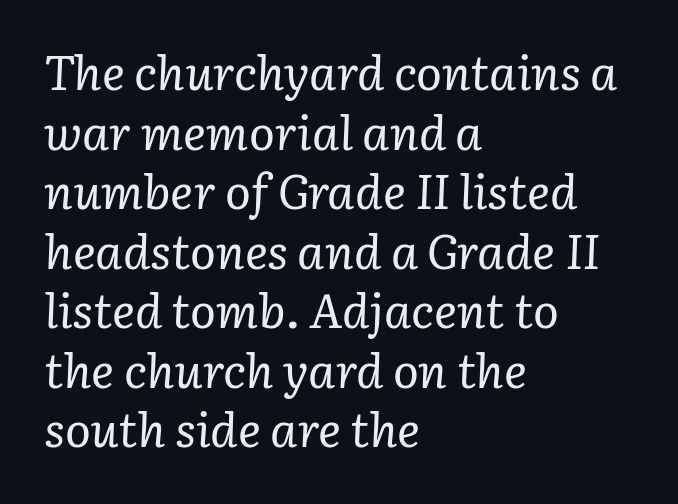
Which margin do the lines hug? The left one — the right edge is uneven. Spacing verdict: proportional, widths tailored to each character. Font category for this specimen: serif. Summary of weight: not heavy and not bold.
